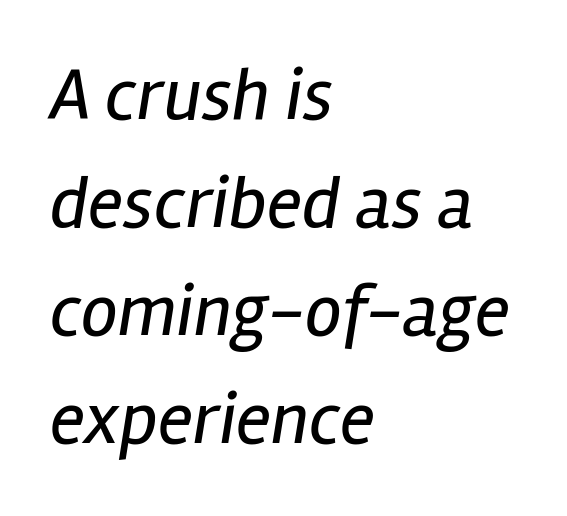
Here the designer chose a conventional face with non-uniform glyph widths. Check under the words: just untouched page. These lines sit exactly where default settings would place them. Stem width sits at or under what a default text font uses. Every row of glyphs begins at an identical x-position on the left. When letters slant like this, we call the style italic.
